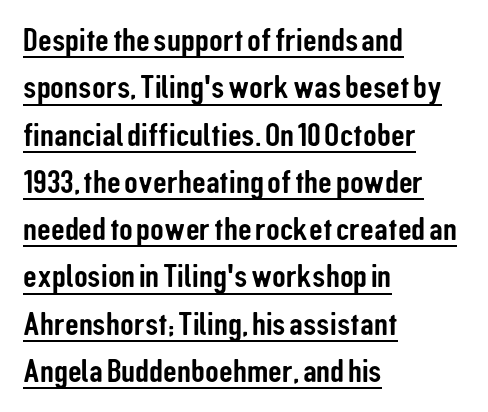
Q: Is the text italic (slanted)? A: No, it is upright.
Q: Is the typeface a serif or a sans-serif typeface? A: Sans-serif.
Q: Is the text underlined? A: Yes.
Q: How is the paragraph aligned? A: Left-aligned.
Q: Is the spacing between letters normal or unusually wide? A: Normal.
Q: Is the spacing between lines tight, normal or loose? A: Normal.
Q: Width (condensed, normal, or wide)? A: Condensed.
Q: Stroke contrast? A: Low.
Q: x-height? A: Medium.
Q: Monospaced? A: No.
